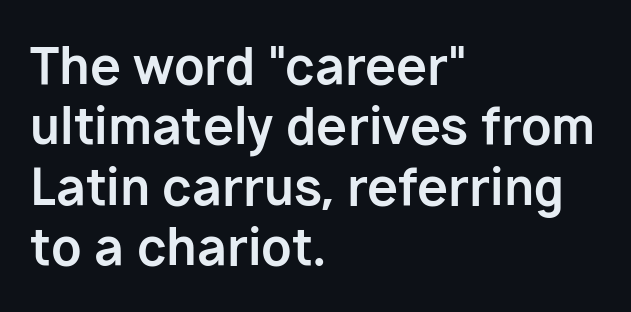
{"serif": "no", "italic": "no", "bold": "yes", "weight": "bold", "width": "normal", "stroke_contrast": "low", "x_height": "medium", "monospaced": "no", "underline": "no", "align": "left", "line_spacing_ratio": 1.21, "letter_spacing": "normal", "letter_spacing_em": 0.0, "glyph_px": 50}
